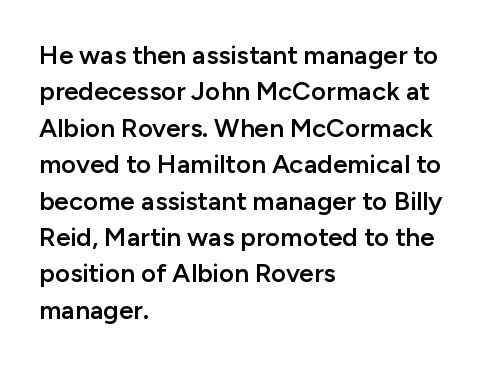
The image shows 26 px text type, upright; set left-aligned, normal line spacing (1.4x), normal letter spacing, not underlined.
